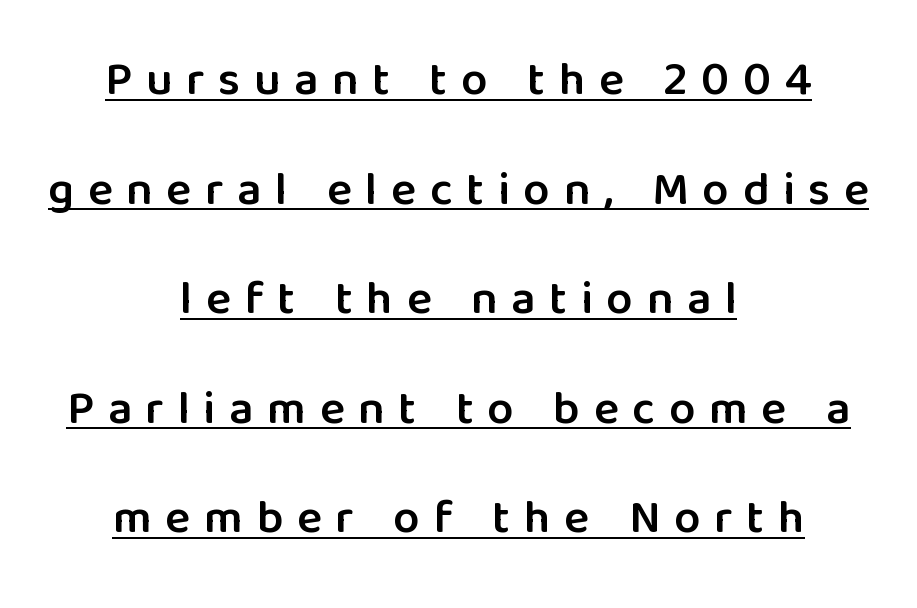
{"serif": "no", "italic": "no", "bold": "semi", "weight": "semibold", "width": "normal", "stroke_contrast": "low", "x_height": "medium", "monospaced": "no", "underline": "yes", "align": "center", "line_spacing": "loose", "line_spacing_ratio": 2.33, "letter_spacing": "wide", "letter_spacing_em": 0.29, "glyph_px": 47}
